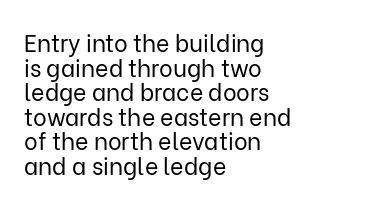
Q: Is the text bold? A: No.
Q: Is the text italic (slanted)? A: No, it is upright.
Q: Is the text underlined? A: No.
Q: How is the paragraph aligned? A: Left-aligned.
Q: Is the spacing between letters normal or unusually wide? A: Normal.
Q: Is the spacing between lines tight, normal or loose? A: Tight.
